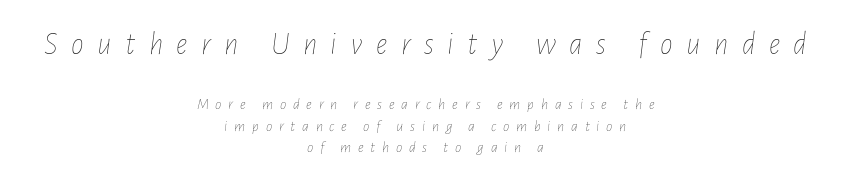
Q: Is the text bold? A: No.
Q: Is the text italic (slanted)? A: Yes, it leans right by about 7 degrees.
Q: Is the text underlined? A: No.
Q: How is the paragraph aligned? A: Centered.
Q: Is the spacing between letters normal or unusually wide? A: Unusually wide.
Q: Is the spacing between lines tight, normal or loose? A: Normal.
Q: Which block of text is set in a larger size, the first (top) or the second (bottom)? A: The first (top) one.
Q: Width (condensed, normal, or wide)? A: Condensed.
Q: Stroke contrast? A: Low.
Q: x-height? A: Medium.
Q: Monospaced? A: No.
